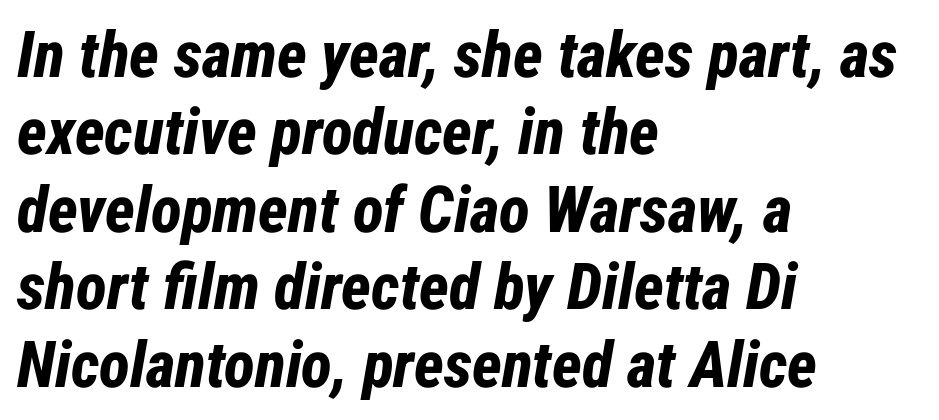
Looks like regular typesetting: each glyph gets only the width it needs. Typographic density is high because the face is bold. Compared with a centered layout, this one pins lines to the left instead. The letters sit at their default tracking, neither squeezed nor spread. Yep, that's italic — everything's leaning.
